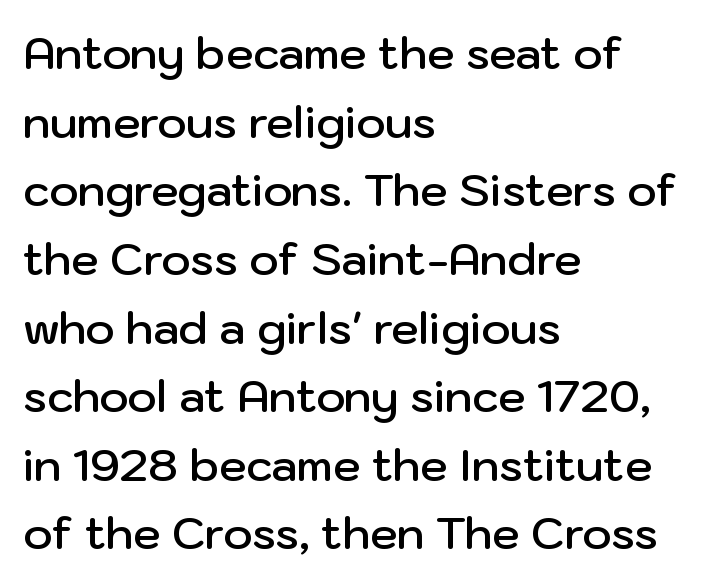
{"serif": "no", "italic": "no", "bold": "semi", "weight": "semibold", "width": "normal", "stroke_contrast": "low", "x_height": "medium", "monospaced": "no", "underline": "no", "align": "left", "line_spacing": "normal", "line_spacing_ratio": 1.56, "letter_spacing": "normal", "letter_spacing_em": 0.0, "glyph_px": 44}
